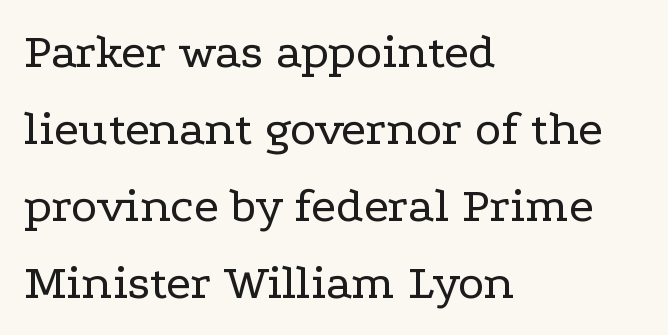
{"serif": "yes", "italic": "no", "bold": "no", "weight": "regular", "width": "wide", "stroke_contrast": "low", "x_height": "medium", "monospaced": "no", "underline": "no", "align": "left", "line_spacing": "normal", "line_spacing_ratio": 1.54, "letter_spacing": "normal", "letter_spacing_em": 0.0, "glyph_px": 50}
